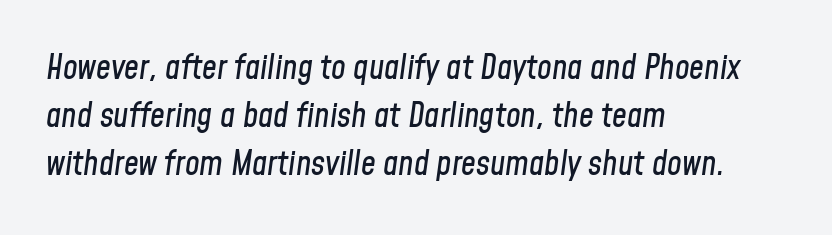
Q: Is the text italic (slanted)? A: Yes, it leans right by about 8 degrees.
Q: Is the text underlined? A: No.
Q: How is the paragraph aligned? A: Left-aligned.
Q: Is the spacing between letters normal or unusually wide? A: Normal.
Q: Is the spacing between lines tight, normal or loose? A: Normal.
Q: Width (condensed, normal, or wide)? A: Condensed.
Q: Stroke contrast? A: Low.
Q: x-height? A: Medium.
Q: Monospaced? A: No.
